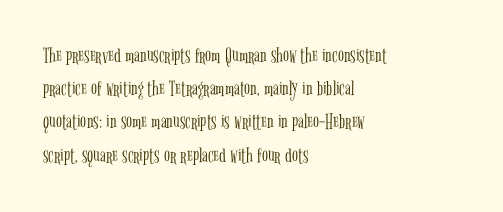
The image shows 22 px text type, upright; set left-aligned, normal line spacing (1.51x), normal letter spacing, not underlined.
